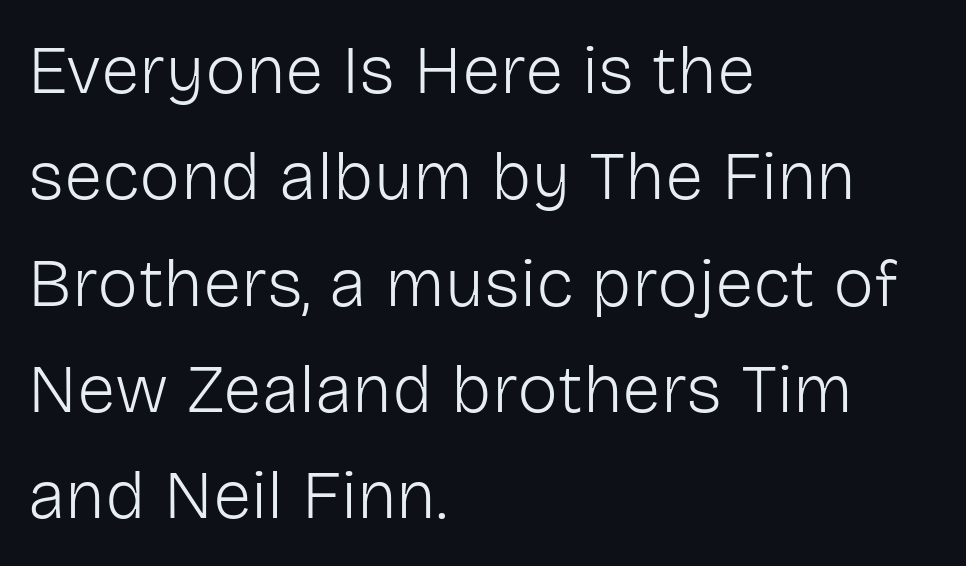
The image shows 69 px light sans-serif type, upright; set left-aligned, normal line spacing (1.54x), normal letter spacing, not underlined; low stroke contrast and a medium x-height.
